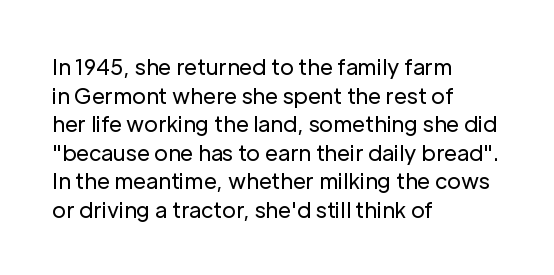
Line beginnings align vertically; line endings do not. Whoever set this chose a conventional vertical rhythm. Stroke mass is kept to a normal reading level or below. Nobody touched the tracking dial on this one.
